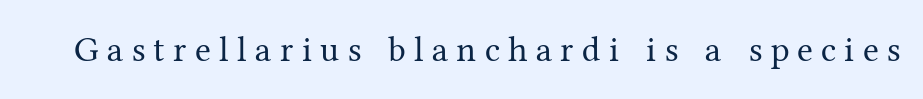
The letters stand upright; this is a roman face. Words float on clear page, feet unadorned. Font category for this specimen: serif. Weight class: somewhere from thin through regular. You could not count columns in this text — the font is proportionally spaced. Spacing between characters has been opened up far beyond the box default.
